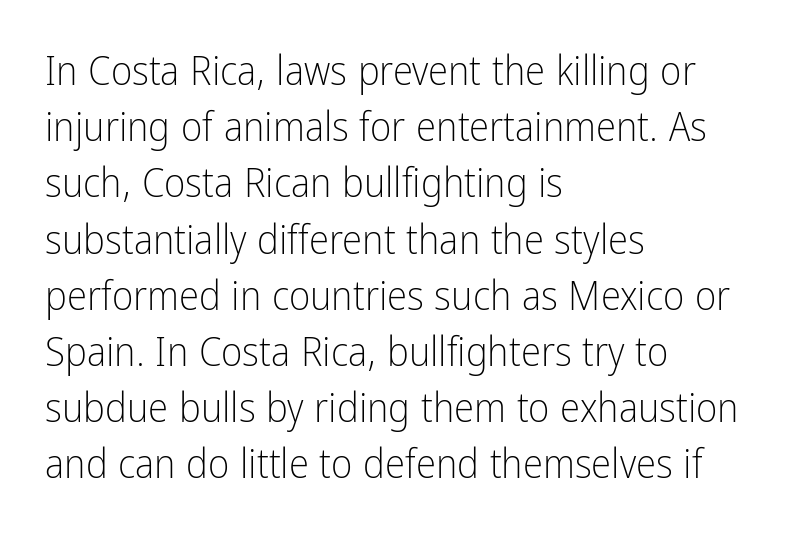
{"serif": "no", "italic": "no", "bold": "no", "weight": "light", "width": "condensed", "stroke_contrast": "low", "x_height": "medium", "monospaced": "no", "underline": "no", "align": "left", "line_spacing": "normal", "line_spacing_ratio": 1.37, "letter_spacing": "normal", "letter_spacing_em": 0.0, "glyph_px": 41}
